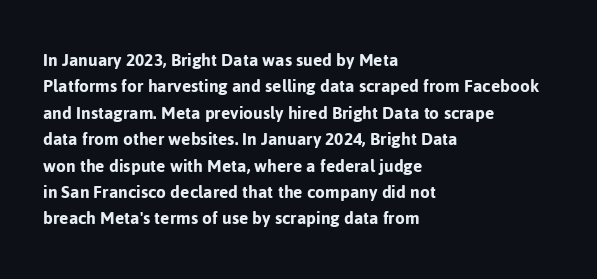
The image shows 20 px text type, upright; set left-aligned, normal line spacing (1.32x), normal letter spacing, not underlined.
